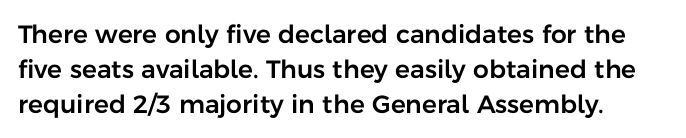
A roman cut, with each character standing at attention. The letterforms sit shoulder to shoulder at normal distance. Compared with typical paragraphs, the rows here are spaced about the same. Anything drawn beneath the words? Only blank space.
